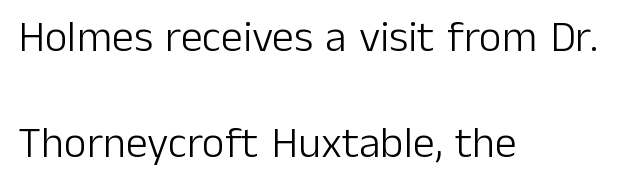
Summary of weight: not heavy and not bold. Each letter's strokes conclude bluntly, with no projecting serifs. The specimen reads as upright at a glance. A typesetter would call this proportional, since set widths differ per character. The leading is generous, giving the passage an open texture. Which margin do the lines hug? The left one — the right edge is uneven.
